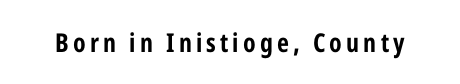
Heavy, bold letterforms. Tall strokes in this sample are plumb rather than angled. The strip under each line holds only bare page.
